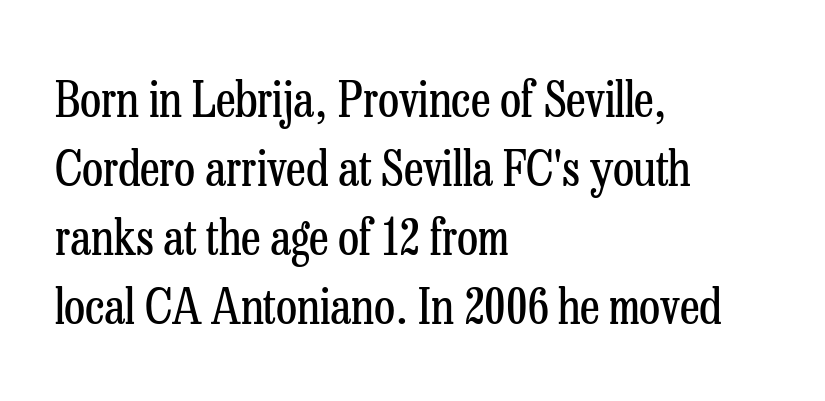
Anything drawn beneath the words? Only blank space. Regarding leading, the lines here are spaced in the standard way. On a weight scale, this lands at 450 or below. Quick note: not italic, upright. A serif font was chosen for this passage.
